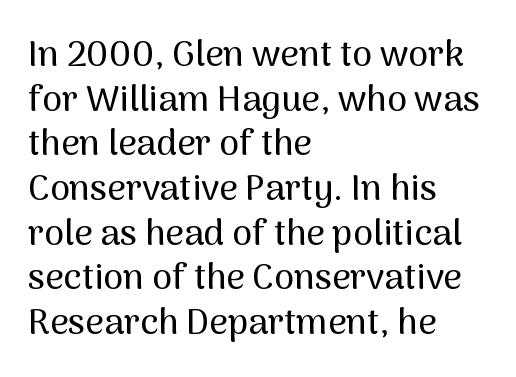
The image shows 36 px sans-serif type, upright; set left-aligned, line spacing 1.24x, normal letter spacing, not underlined; medium stroke contrast and a medium x-height.
